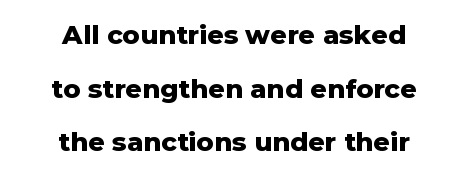
The image shows 26 px bold type, upright; set centered, loose line spacing (2.06x), normal letter spacing, not underlined.
